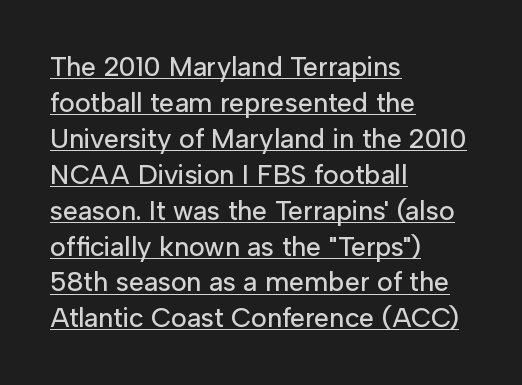
The lettering is marked with a stroke running underneath it. Default kerning and tracking; the words read as compact shapes. Reading down the block, your eye returns to a fixed left position each line. Ascenders rise straight up at ninety degrees. Leading matches the norm, producing a regular column.
